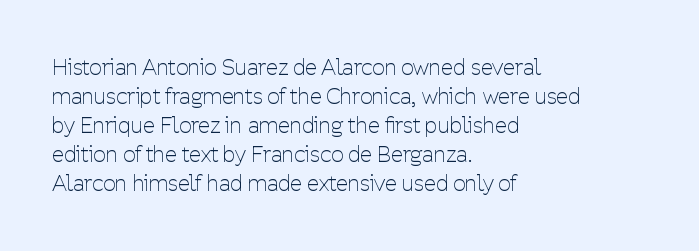
{"italic": "no", "bold": "no", "underline": "no", "align": "left", "line_spacing": "normal", "line_spacing_ratio": 1.32, "letter_spacing": "normal", "letter_spacing_em": 0.0, "glyph_px": 22}
